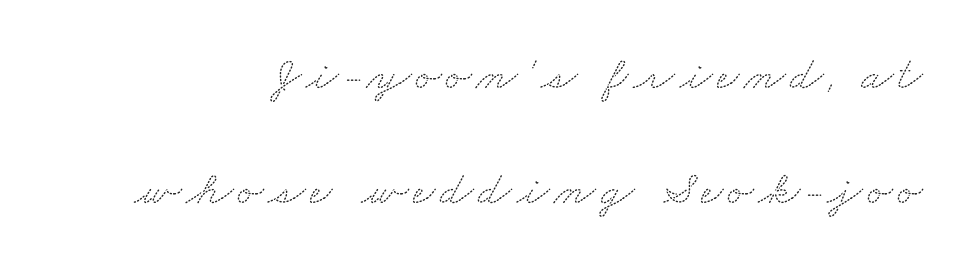
Unlike a clean sans, this face finishes its strokes with serifs. Proportional: the letters do not fall into vertical columns. Clear beneath every line of the passage. Does the copy run flush right? Yes — the right margin is perfectly even.
